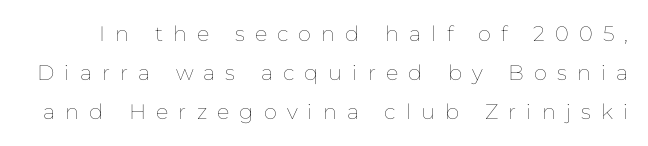
{"italic": "no", "bold": "no", "underline": "no", "line_spacing_ratio": 1.86, "letter_spacing": "wide", "letter_spacing_em": 0.48, "glyph_px": 21}
